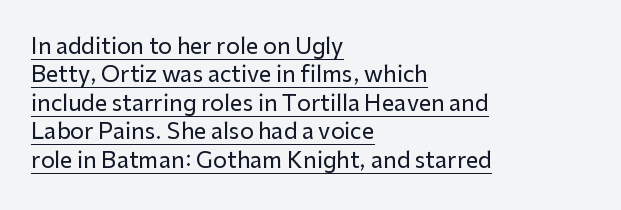
This sample uses plain, unmodified letter spacing. Posture: vertical. Visually the block forms a straight wall on the left and a jagged coastline on the right. The passage shown is underscored from start to finish. A typesetter would call this leading conventional body-copy spacing.
